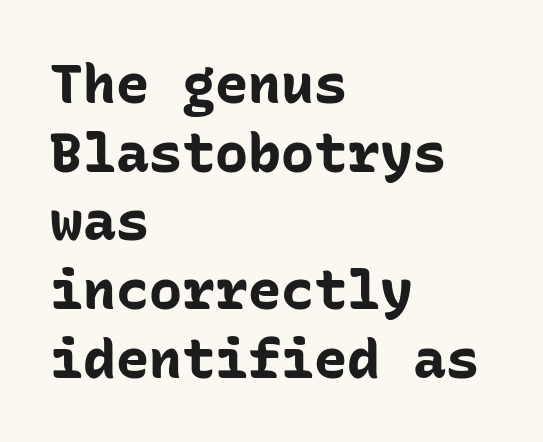
What's the leading like? Ordinary, nothing unusual. Caption: standard tracking, unaltered. Each line starts at the same left margin while the right side varies. A sans-serif font was chosen for this passage. Italic: no, the glyphs are upright roman. Typesetter's note: full bold, strokes at maximum text heaviness.
